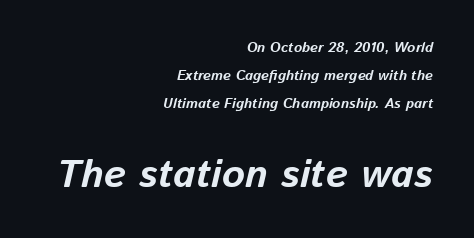
The image shows 39 px bold type, italic (leaning right); set right-aligned, loose line spacing (2.01x), normal letter spacing, not underlined; the second (bottom) block is 2.79x larger; low stroke contrast and a medium x-height.
